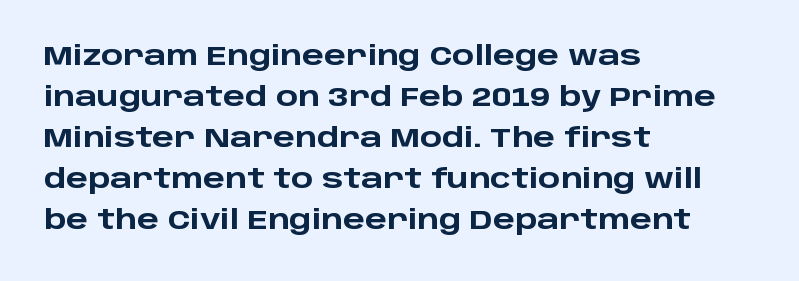
Standard letterfit; no display-style spreading of the glyphs. Compared with typical paragraphs, the rows here are spaced about the same. A bare baseline throughout the passage. Every stem runs plumb, perpendicular to the baseline. The typesetter chose a ragged-right arrangement here. The font is running at its bold setting.
